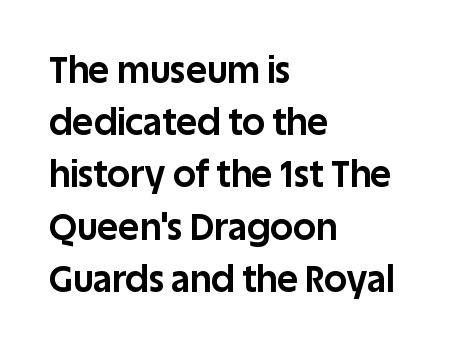
{"serif": "no", "italic": "no", "bold": "yes", "weight": "bold", "width": "normal", "stroke_contrast": "low", "x_height": "large", "monospaced": "no", "underline": "no", "align": "left", "line_spacing": "normal", "line_spacing_ratio": 1.45, "letter_spacing": "normal", "letter_spacing_em": 0.0, "glyph_px": 36}
